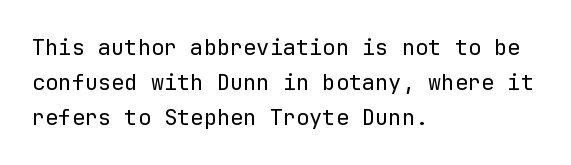
A quiet, ordinary-to-light weight characterises the typeface. Default kerning and tracking; the words read as compact shapes. These lines stack with their left ends in a neat column. The leading is moderate, giving the passage an even texture.
